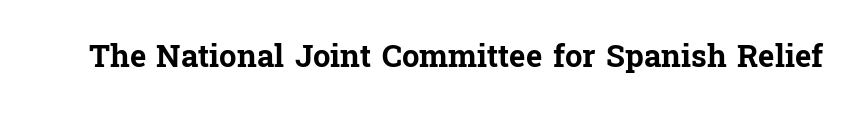
The image shows 31 px bold serif type, upright; set normal letter spacing, not underlined; low stroke contrast and a medium x-height.
